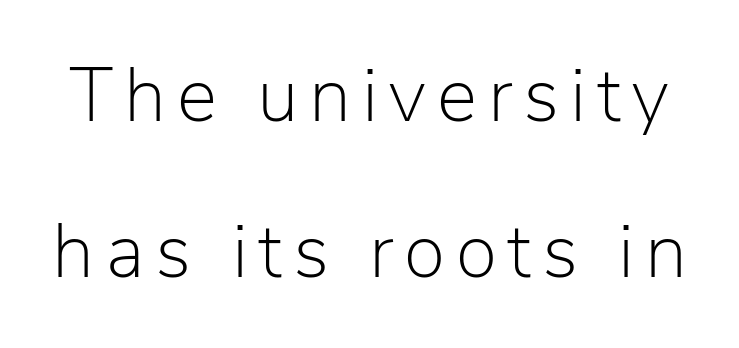
{"serif": "no", "italic": "no", "bold": "no", "weight": "light", "width": "normal", "stroke_contrast": "low", "x_height": "medium", "monospaced": "no", "underline": "no", "line_spacing": "loose", "line_spacing_ratio": 2.05, "glyph_px": 76}
